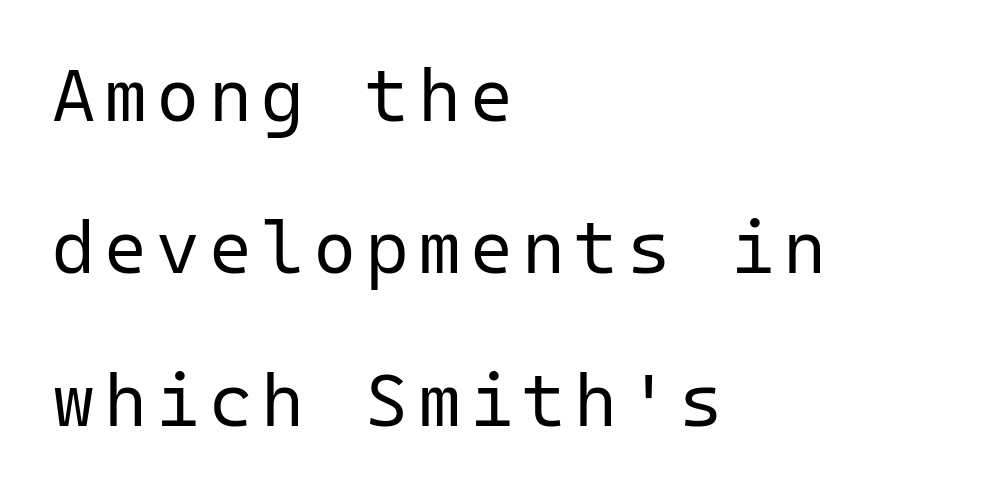
The image shows 74 px regular-weight sans-serif type, upright, monospaced; set left-aligned, loose line spacing (2.06x), not underlined; low stroke contrast and a medium x-height.
